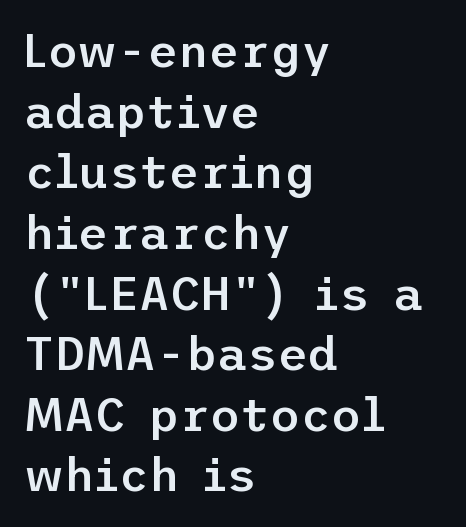
The image shows 47 px semibold sans-serif type, upright; set left-aligned, normal line spacing (1.29x), normal letter spacing, not underlined; low stroke contrast and a medium x-height.
